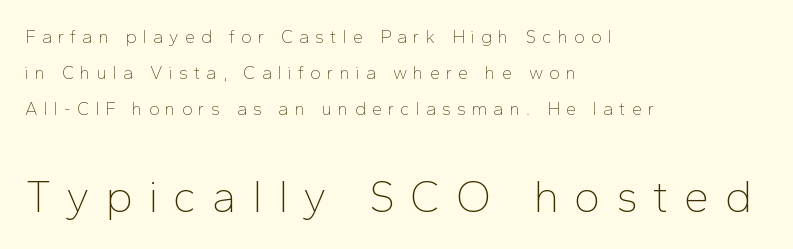
The image shows 45 px thin sans-serif type, upright; set left-aligned, loose line spacing (2.0x), unusually wide letter spacing (+0.34 em), not underlined; the second (bottom) block is 2.5x larger; low stroke contrast and a medium x-height.
